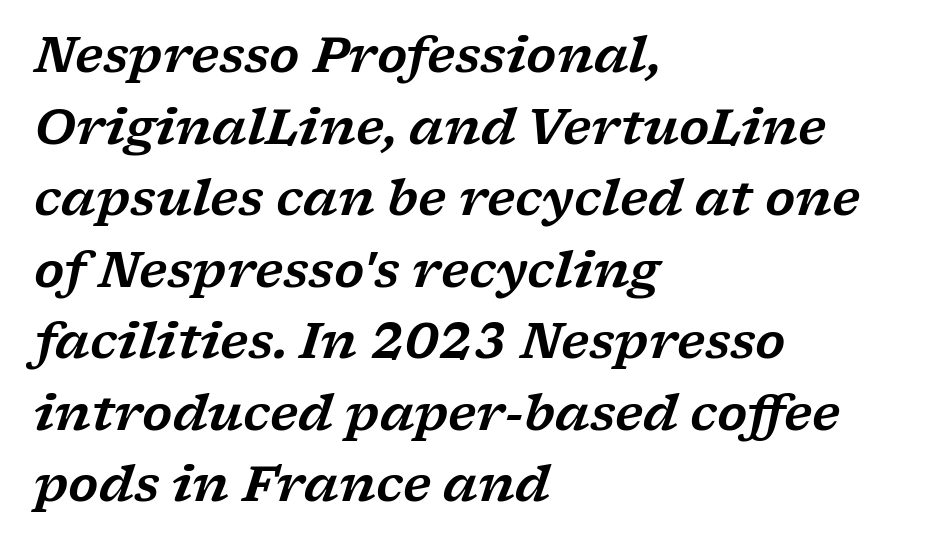
{"serif": "yes", "italic": "yes", "lean": "right", "slant_degrees": 17, "width": "wide", "stroke_contrast": "low", "x_height": "medium", "monospaced": "no", "underline": "no", "align": "left", "line_spacing": "normal", "line_spacing_ratio": 1.46, "letter_spacing": "normal", "letter_spacing_em": 0.0, "glyph_px": 49}
